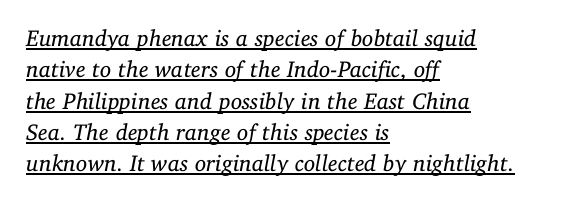
{"italic": "yes", "lean": "right", "slant_degrees": 11, "bold": "no", "underline": "yes", "align": "left", "line_spacing": "normal", "line_spacing_ratio": 1.36, "letter_spacing": "normal", "letter_spacing_em": 0.0, "glyph_px": 23}
